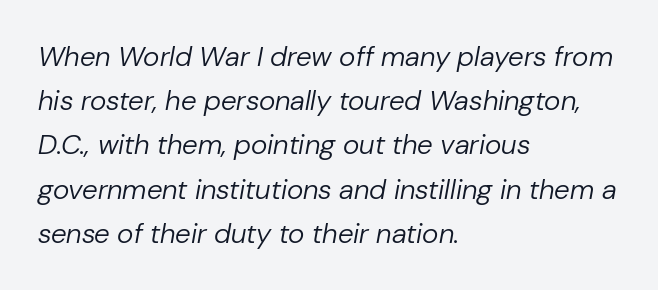
Q: Is the text bold? A: No.
Q: Is the text italic (slanted)? A: Yes, it leans right by about 10 degrees.
Q: Is the text underlined? A: No.
Q: How is the paragraph aligned? A: Left-aligned.
Q: Is the spacing between letters normal or unusually wide? A: Normal.
Q: Is the spacing between lines tight, normal or loose? A: Normal.
Q: Width (condensed, normal, or wide)? A: Normal.
Q: Stroke contrast? A: Low.
Q: x-height? A: Medium.
Q: Monospaced? A: No.
